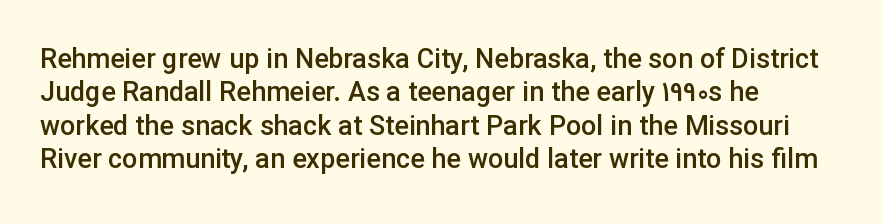
{"italic": "no", "bold": "semi", "underline": "no", "align": "left", "line_spacing_ratio": 1.24, "letter_spacing": "normal", "letter_spacing_em": 0.0, "glyph_px": 27}
